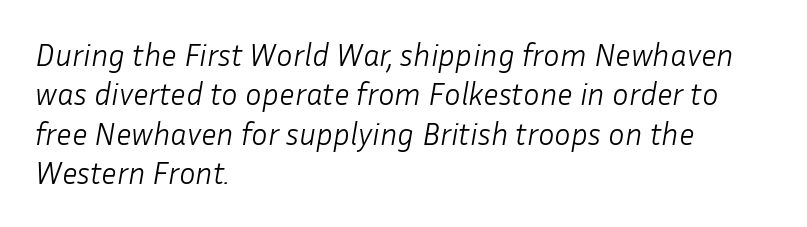
Only glyphs here, with clear space below each row. Proportional: the letters do not fall into vertical columns. The weight tops out at a normal text grade. The ragged edge is on the right, which tells us the setting is flush left.
